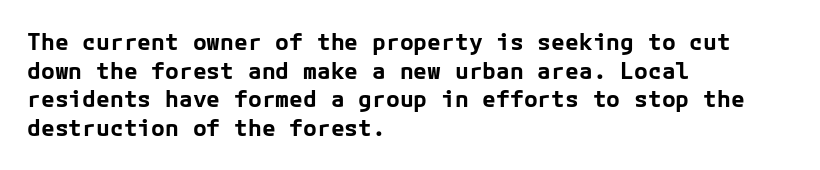
The image shows 23 px bold type, upright; set left-aligned, normal line spacing (1.25x), normal letter spacing, not underlined.
